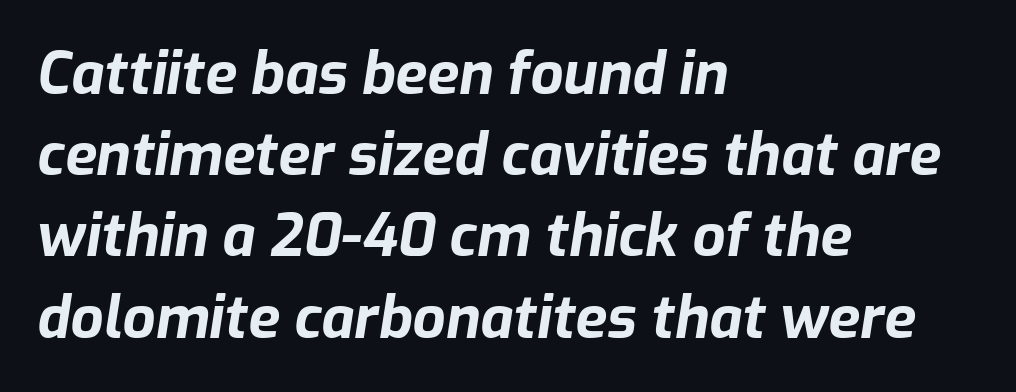
Quick note: italic. Plain, unruled lines of type. A full-strength bold gives these letters their thick strokes. Each word holds together tightly as a unit, with standard inter-letter gaps.
